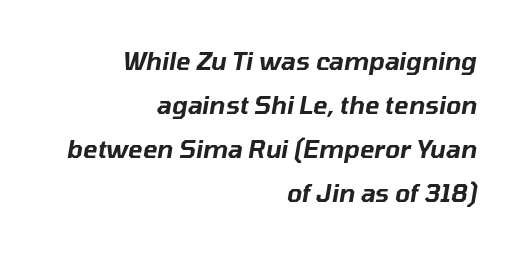
The image shows 24 px text type, italic (leaning right); set right-aligned, line spacing 1.83x, normal letter spacing, not underlined.
